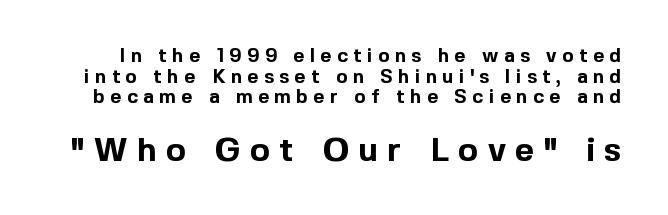
A student would notice the bottom passage is typeset larger than what precedes it. Descenders are the only things crossing below the line. No italicization has been applied; the sample stays upright. Students, this is bold: see how much ink each stroke carries. Do the characters align in a grid? No, the font is proportional. Horizontal bands of white between lines are thin slivers.
